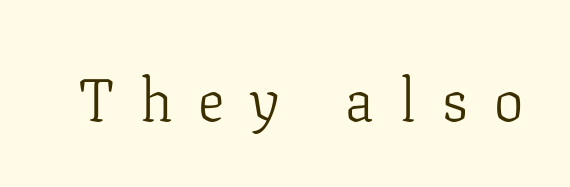
Q: Is the text bold? A: No.
Q: Is the text italic (slanted)? A: No, it is upright.
Q: Is the typeface a serif or a sans-serif typeface? A: Serif.
Q: Is the text underlined? A: No.
Q: Is the spacing between letters normal or unusually wide? A: Unusually wide.
Q: Width (condensed, normal, or wide)? A: Normal.
Q: Stroke contrast? A: Low.
Q: x-height? A: Medium.
Q: Monospaced? A: No.
